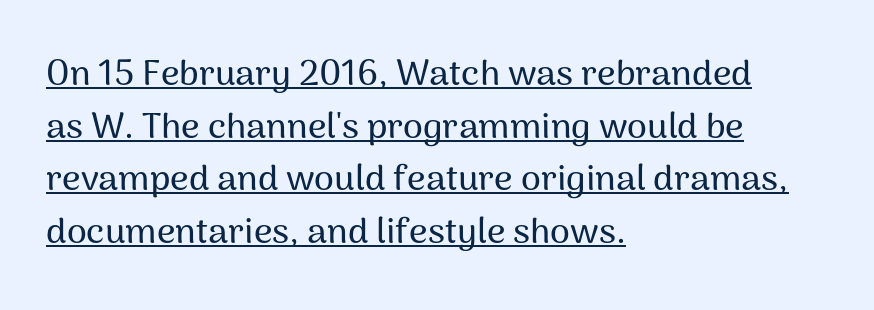
{"serif": "no", "italic": "no", "width": "normal", "stroke_contrast": "medium", "x_height": "medium", "monospaced": "no", "underline": "yes", "align": "left", "line_spacing": "normal", "line_spacing_ratio": 1.46, "letter_spacing": "normal", "letter_spacing_em": 0.0, "glyph_px": 36}
